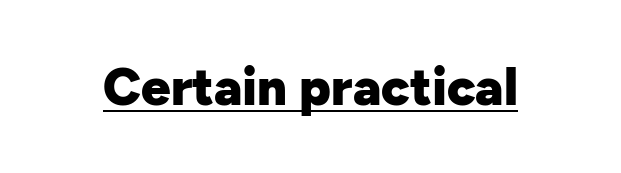
{"serif": "no", "italic": "no", "bold": "yes", "weight": "heavy", "width": "normal", "stroke_contrast": "low", "x_height": "medium", "monospaced": "no", "underline": "yes", "letter_spacing": "normal", "letter_spacing_em": 0.0, "glyph_px": 52}
